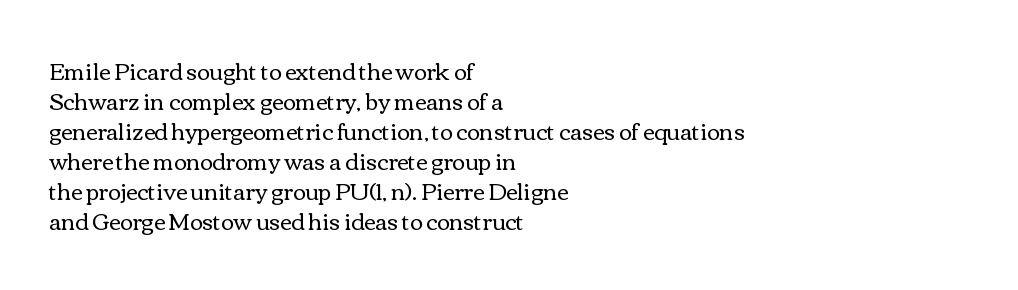
Q: Is the text bold? A: No.
Q: Is the text italic (slanted)? A: No, it is upright.
Q: Is the text underlined? A: No.
Q: How is the paragraph aligned? A: Left-aligned.
Q: Is the spacing between letters normal or unusually wide? A: Normal.
Q: Is the spacing between lines tight, normal or loose? A: Normal.
